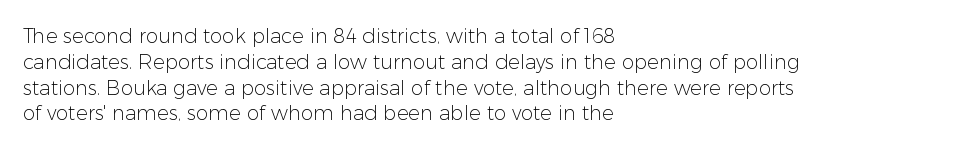
{"italic": "no", "bold": "no", "underline": "no", "align": "left", "line_spacing": "normal", "line_spacing_ratio": 1.29, "letter_spacing": "normal", "letter_spacing_em": 0.0, "glyph_px": 20}
